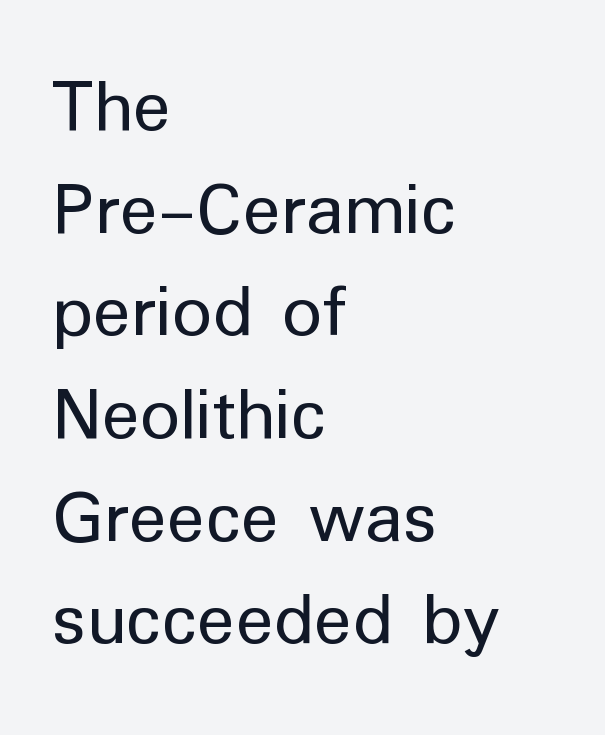
{"serif": "no", "italic": "no", "bold": "no", "weight": "regular", "width": "normal", "stroke_contrast": "low", "x_height": "medium", "monospaced": "no", "underline": "no", "align": "left", "line_spacing": "normal", "line_spacing_ratio": 1.3, "letter_spacing": "normal", "letter_spacing_em": 0.0, "glyph_px": 79}
